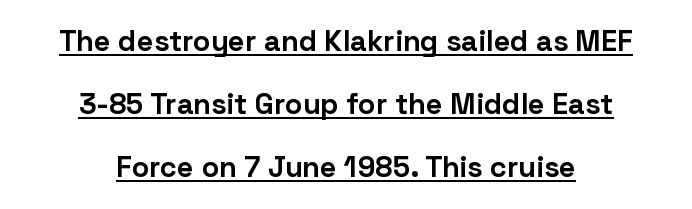
Every character sits straight up, as roman type does. These lines keep a tight, regular rhythm from letter to letter. These characters rest on top of a visible drawn line. Vertically, the passage feels expansive, rows floating well apart.
